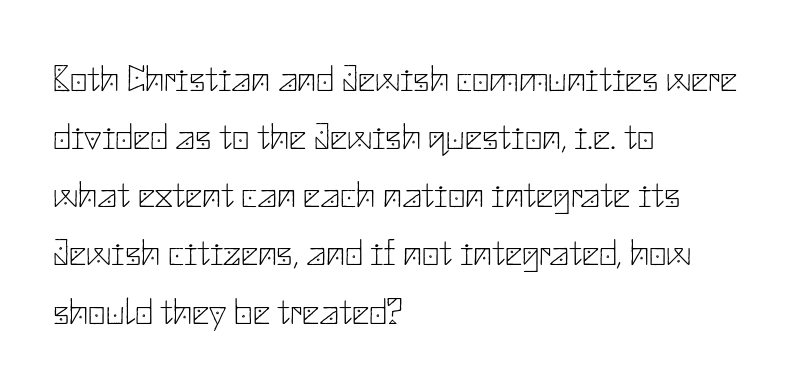
Q: Is the text bold? A: No.
Q: Is the text italic (slanted)? A: No, it is upright.
Q: Is the typeface a serif or a sans-serif typeface? A: Sans-serif.
Q: Is the text underlined? A: No.
Q: How is the paragraph aligned? A: Left-aligned.
Q: Is the spacing between letters normal or unusually wide? A: Normal.
Q: Is the spacing between lines tight, normal or loose? A: Normal.
Q: Width (condensed, normal, or wide)? A: Normal.
Q: Stroke contrast? A: Low.
Q: x-height? A: Small.
